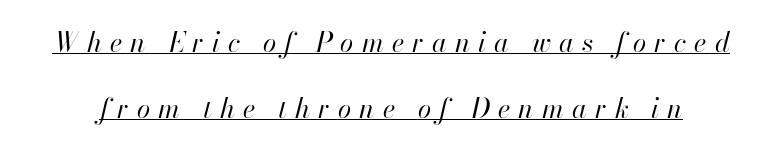
Q: Is the text bold? A: No.
Q: Is the text italic (slanted)? A: Yes, it leans right by about 13 degrees.
Q: Is the text underlined? A: Yes.
Q: Is the spacing between letters normal or unusually wide? A: Unusually wide.
Q: Is the spacing between lines tight, normal or loose? A: Loose.
